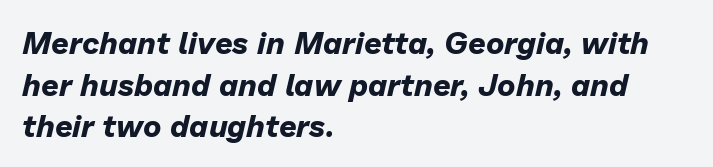
Strokes here are thick enough to call this a true bold. Caption: multi-line text, flush left, ragged right. The glyphs are unaccompanied by any horizontal stroke below them. The letterforms sit shoulder to shoulder at normal distance.
